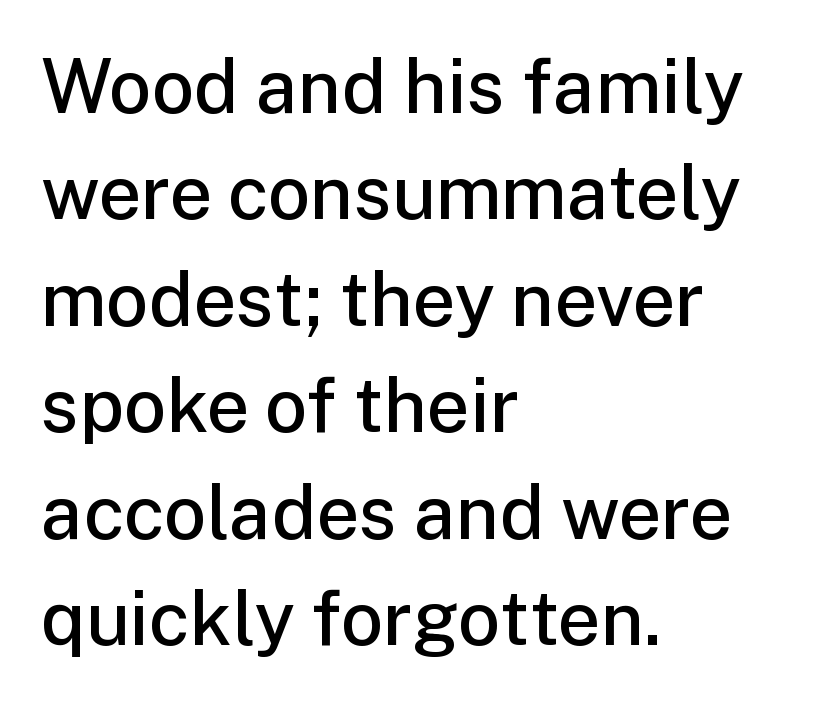
The image shows 75 px semibold sans-serif type, upright; set left-aligned, normal line spacing (1.42x), normal letter spacing, not underlined; low stroke contrast and a medium x-height.
